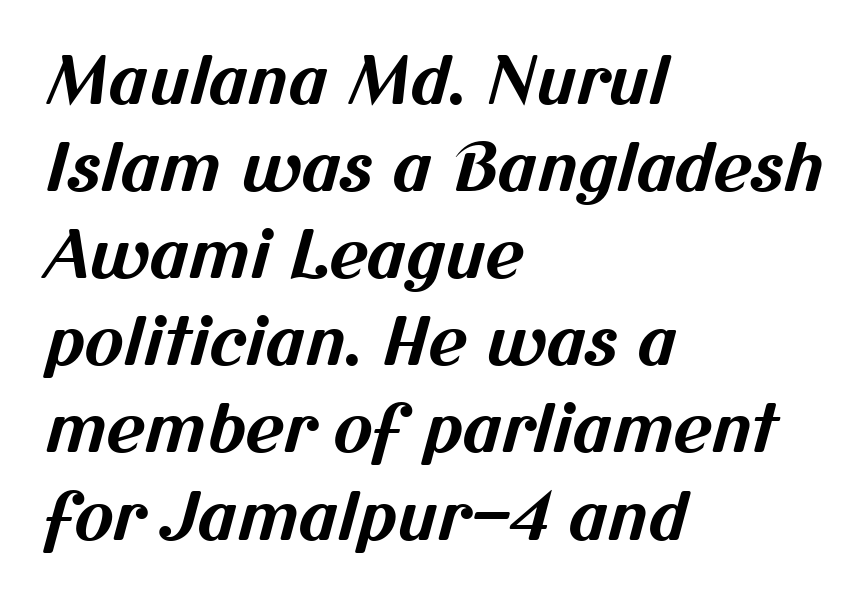
Q: Is the text bold? A: Yes.
Q: Is the typeface a serif or a sans-serif typeface? A: Sans-serif.
Q: Is the text underlined? A: No.
Q: How is the paragraph aligned? A: Left-aligned.
Q: Is the spacing between letters normal or unusually wide? A: Normal.
Q: Is the spacing between lines tight, normal or loose? A: Normal.
Q: Width (condensed, normal, or wide)? A: Normal.
Q: Stroke contrast? A: Medium.
Q: x-height? A: Medium.
Q: Monospaced? A: No.
